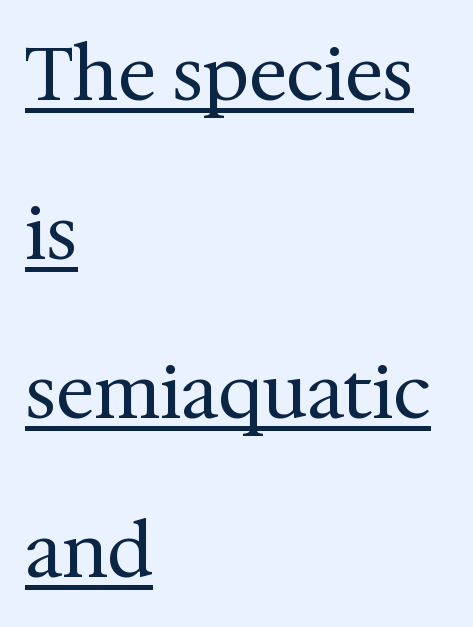
The image shows 73 px regular-weight serif type, upright; set left-aligned, loose line spacing (2.18x), normal letter spacing, underlined; medium stroke contrast and a medium x-height.
